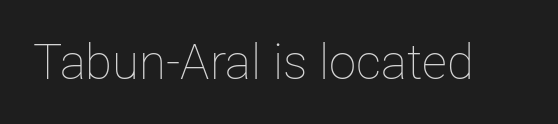
Q: Is the text bold? A: No.
Q: Is the text italic (slanted)? A: No, it is upright.
Q: Is the text underlined? A: No.
Q: Is the spacing between letters normal or unusually wide? A: Normal.
Q: Width (condensed, normal, or wide)? A: Normal.
Q: Stroke contrast? A: Low.
Q: x-height? A: Medium.
Q: Monospaced? A: No.
